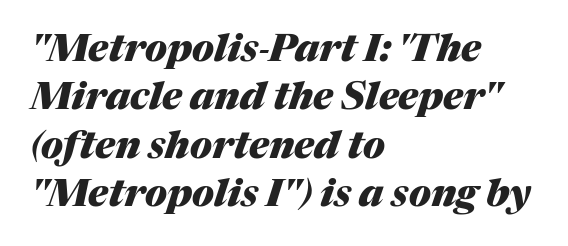
Leading: standard. Heavy, bold letterforms. Character widths vary here, with narrow letters taking less room than wide ones. Does extra space separate the letters? No, they use regular spacing. Lines of text with bare space underneath. Alignment: flush left.
